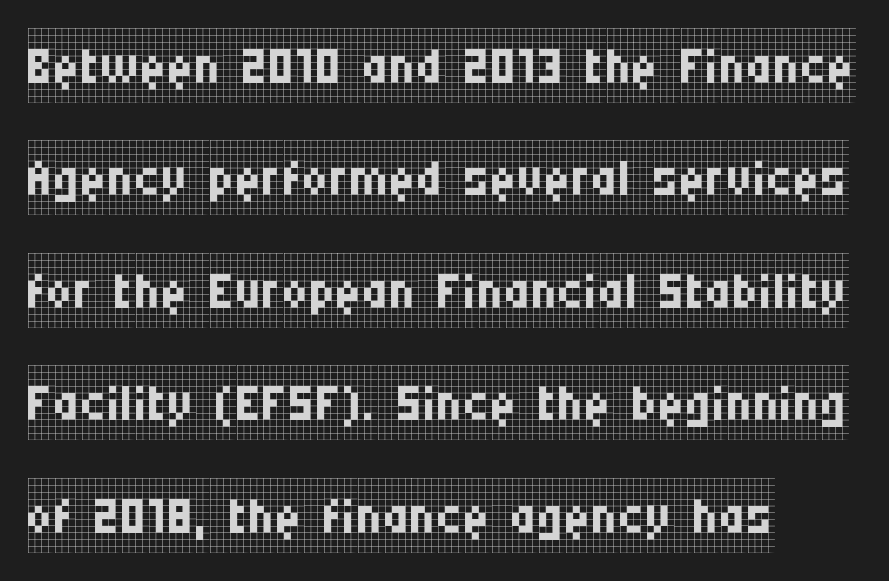
The line-height multiplier appears to be the usual default. A bare baseline throughout the passage. You can tell it's not italic because the verticals are truly vertical. This is serif lettering, the kind often seen in printed books. A light-to-regular cut is what we see here. Horizontal alignment here is leftward, the default for most running prose.
